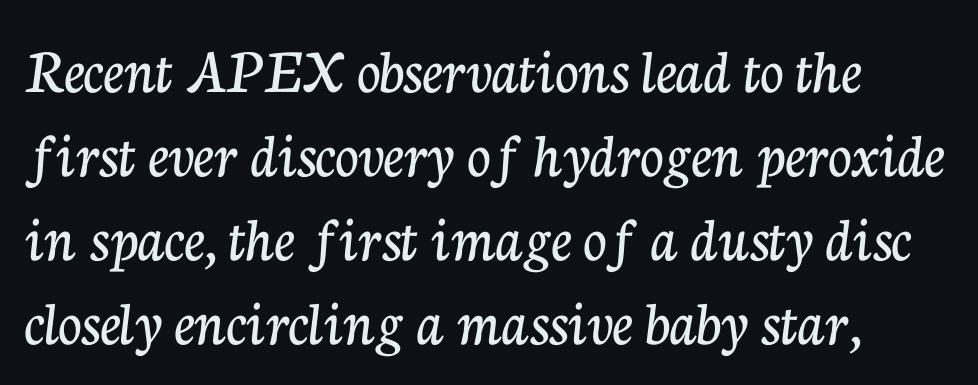
{"serif": "yes", "width": "normal", "stroke_contrast": "low", "x_height": "medium", "monospaced": "no", "underline": "no", "line_spacing": "normal", "line_spacing_ratio": 1.29, "letter_spacing": "normal", "letter_spacing_em": 0.0, "glyph_px": 65}
